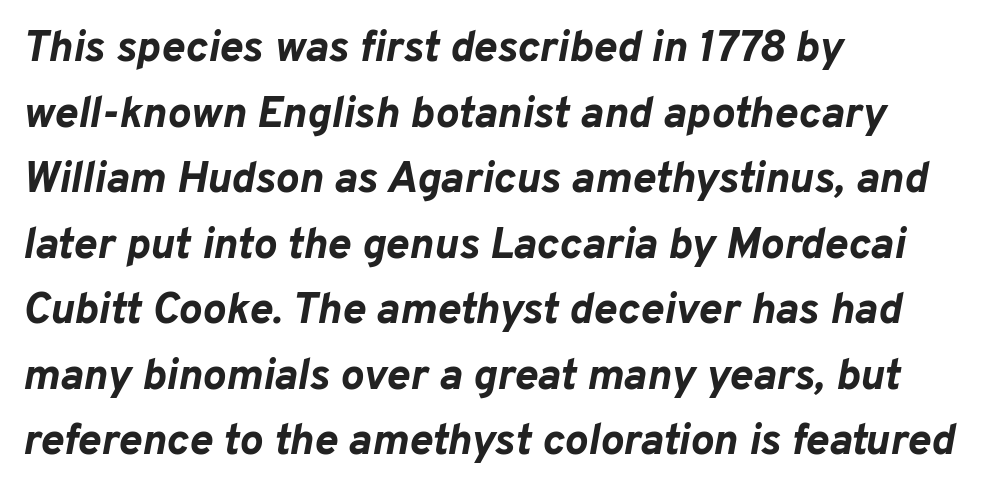
The image shows 44 px bold type, italic (leaning right); set left-aligned, normal line spacing (1.49x), normal letter spacing, not underlined; low stroke contrast and a medium x-height.
